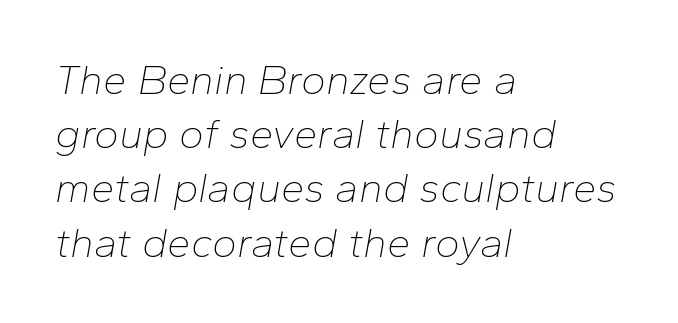
Plain, unruled lines of type. Rows of type keep a routine distance in the vertical direction. If you drew a ruler down the left edge, every line would touch it. Stroke mass is kept to a normal reading level or below. The rendering uses natural spacing where letterforms have individual widths.
